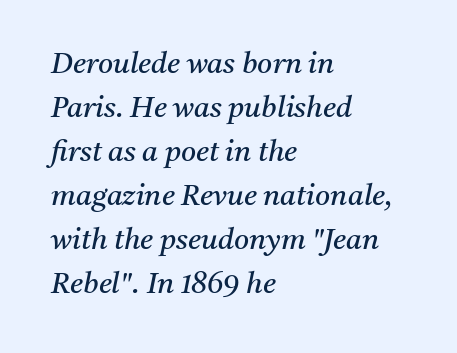
Q: Is the text bold? A: No.
Q: Is the text italic (slanted)? A: Yes, it leans right by about 11 degrees.
Q: Is the typeface a serif or a sans-serif typeface? A: Serif.
Q: Is the text underlined? A: No.
Q: How is the paragraph aligned? A: Left-aligned.
Q: Is the spacing between letters normal or unusually wide? A: Normal.
Q: Is the spacing between lines tight, normal or loose? A: Normal.
Q: Width (condensed, normal, or wide)? A: Normal.
Q: Stroke contrast? A: Medium.
Q: x-height? A: Medium.
Q: Monospaced? A: No.
